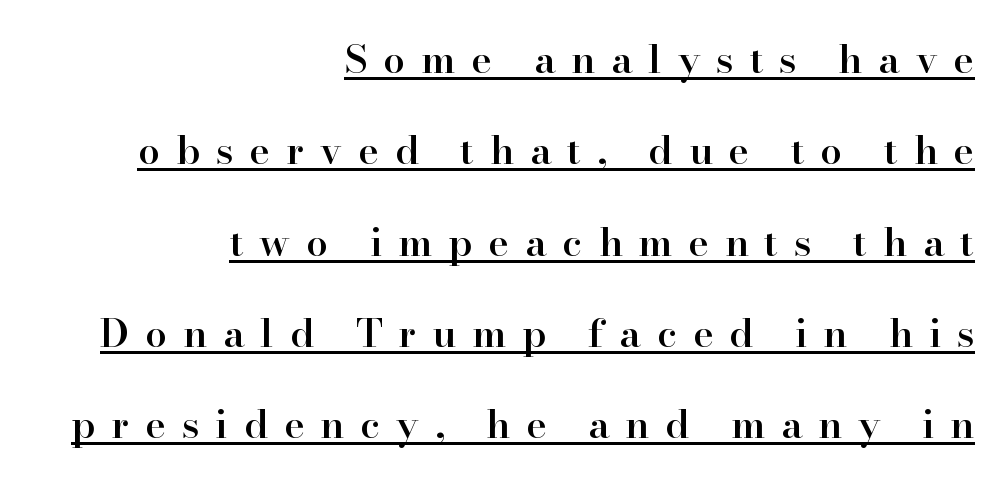
{"serif": "yes", "italic": "no", "bold": "semi", "weight": "semibold", "width": "normal", "stroke_contrast": "high", "x_height": "small", "monospaced": "no", "underline": "yes", "align": "right", "line_spacing": "loose", "line_spacing_ratio": 2.34, "letter_spacing": "wide", "letter_spacing_em": 0.41, "glyph_px": 39}
